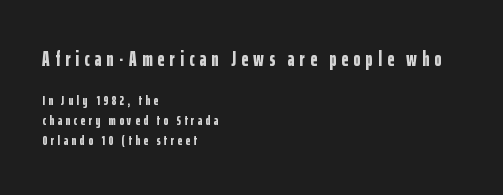
Q: Is the text bold? A: Yes.
Q: Is the text italic (slanted)? A: No, it is upright.
Q: Is the text underlined? A: No.
Q: How is the paragraph aligned? A: Left-aligned.
Q: Is the spacing between letters normal or unusually wide? A: Unusually wide.
Q: Is the spacing between lines tight, normal or loose? A: Normal.
Q: Which block of text is set in a larger size, the first (top) or the second (bottom)? A: The first (top) one.
